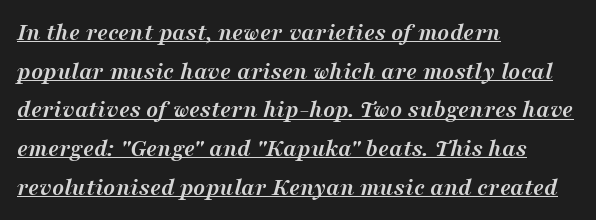
{"italic": "yes", "lean": "right", "slant_degrees": 16, "bold": "yes", "underline": "yes", "align": "left", "line_spacing": "normal", "line_spacing_ratio": 1.55, "letter_spacing": "normal", "letter_spacing_em": 0.0, "glyph_px": 25}
